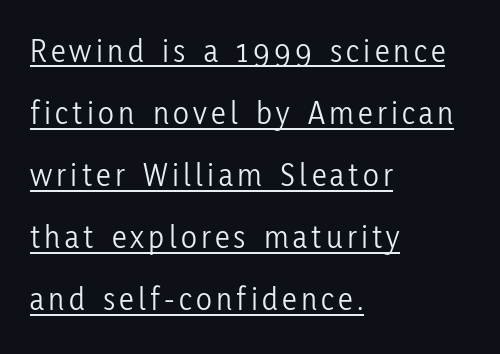
{"serif": "no", "italic": "no", "bold": "no", "weight": "light", "width": "condensed", "stroke_contrast": "low", "x_height": "medium", "monospaced": "no", "underline": "yes", "align": "left", "line_spacing_ratio": 1.88, "glyph_px": 33}
